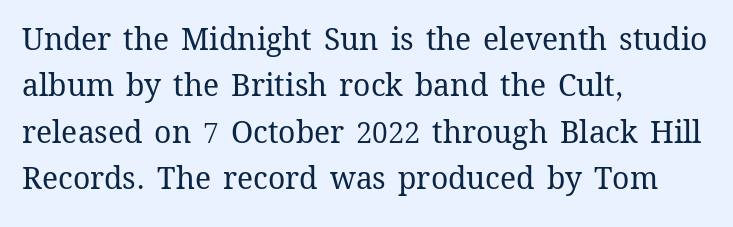
The image shows 30 px regular-weight type, upright; set left-aligned, normal line spacing (1.55x), normal letter spacing, not underlined; medium stroke contrast and a medium x-height.
